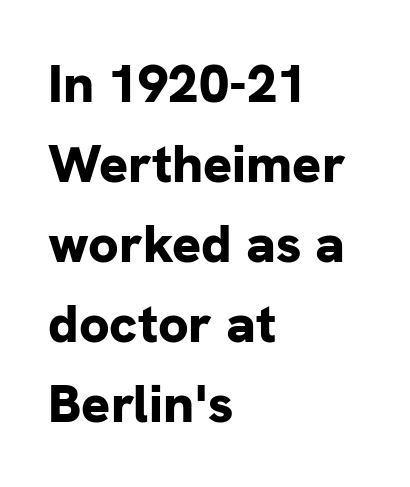
The image shows 54 px bold sans-serif type, upright; set left-aligned, normal line spacing (1.48x), normal letter spacing, not underlined; low stroke contrast and a medium x-height.
